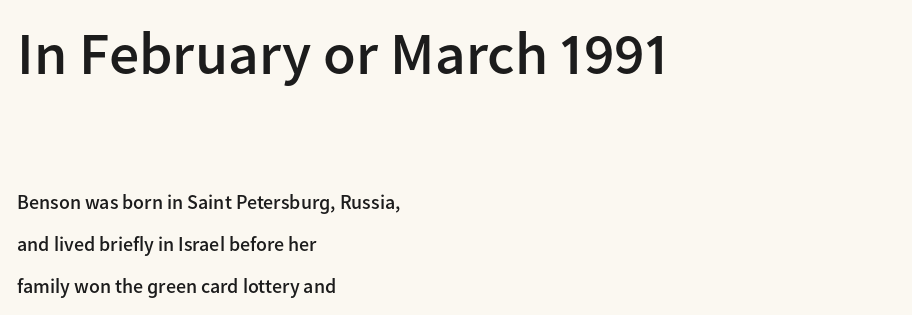
A bare baseline throughout the passage. The designer gave the opening block more size than the closing block. Spacing verdict: proportional, widths tailored to each character. The lettering holds an erect, upright posture throughout.
